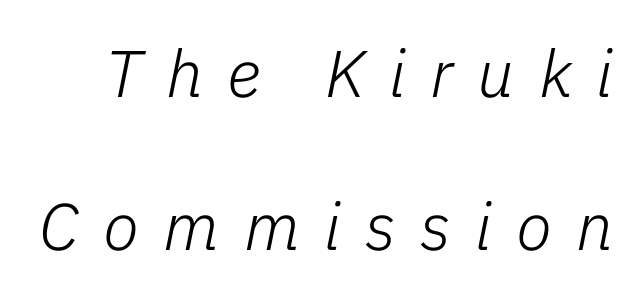
The leading is generous, giving the passage an open texture. A typesetter would call this proportional, since set widths differ per character. Just letters on the line, the space beneath them empty. Bold? No — there's no thickening of the strokes. This sample uses expanded letter spacing, leaving extra air between glyphs. This is oblique type, the kind used for emphasis or titles.
